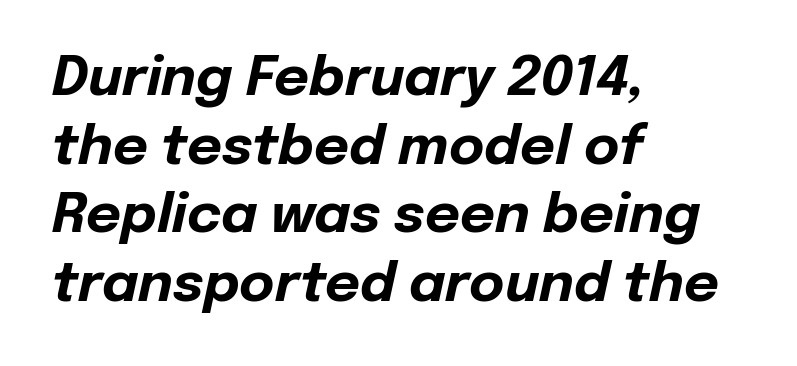
The image shows 54 px bold type, italic (leaning right); set left-aligned, normal line spacing (1.27x), normal letter spacing, not underlined; low stroke contrast and a medium x-height.
